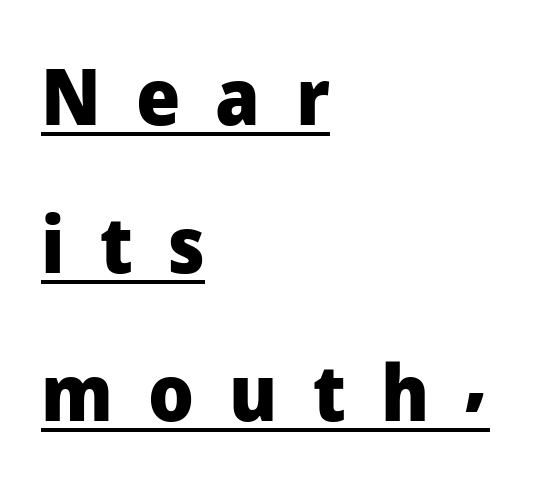
Every stem runs plumb, perpendicular to the baseline. The letterforms stand isolated, each surrounded by extra space. Airy leading. Every word sits above its own underline. These words are printed bold, with thick strokes throughout. The letters advance in unequal steps, a hallmark of proportional type.
